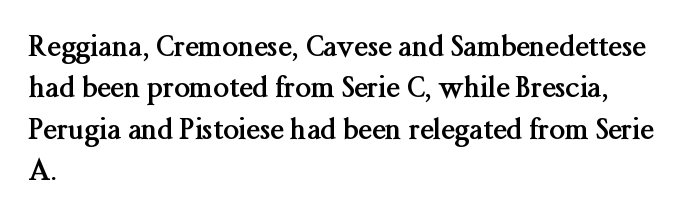
{"serif": "yes", "italic": "no", "bold": "yes", "weight": "semibold", "width": "normal", "stroke_contrast": "medium", "x_height": "medium", "monospaced": "no", "underline": "no", "align": "left", "line_spacing": "normal", "line_spacing_ratio": 1.48, "letter_spacing": "normal", "letter_spacing_em": 0.0, "glyph_px": 28}
